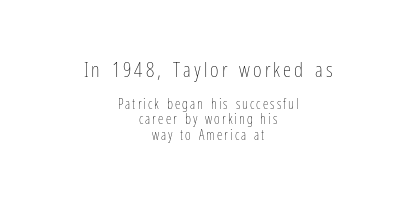
You can tell it's not italic because the verticals are truly vertical. Block one is the big one; block two sits smaller underneath. Tightly led — the rows are bunched. Stems here are at most as thick as an everyday book face. A student would call this center alignment; a typographer would say set centered. This rendering features lettering with no underline.
